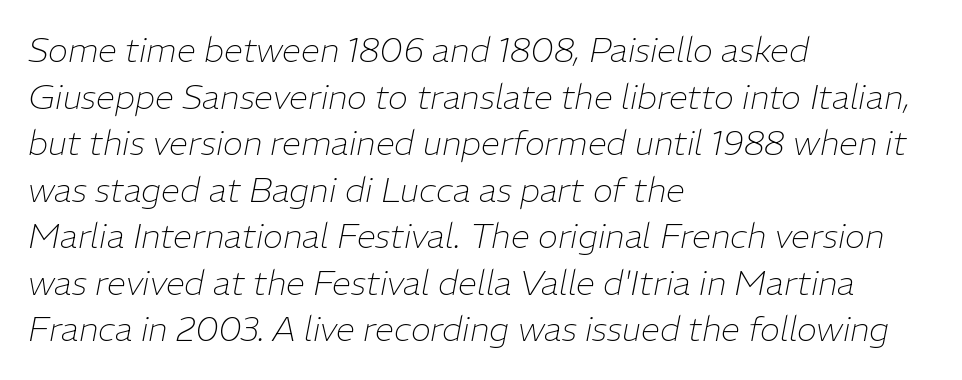
The gaps between neighbouring characters are ordinary and unremarkable. Is the block centered? No — it sits flush against the left margin. The font's italic variant was chosen for this text. Horizontal bands of white between lines are of average thickness. The area under the type is left untouched. Heft: none added — not bold.
